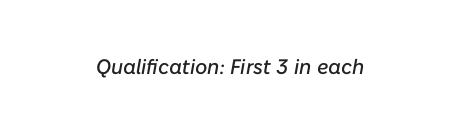
{"italic": "yes", "lean": "right", "slant_degrees": 10, "underline": "no", "letter_spacing": "normal", "letter_spacing_em": 0.0, "glyph_px": 21}
